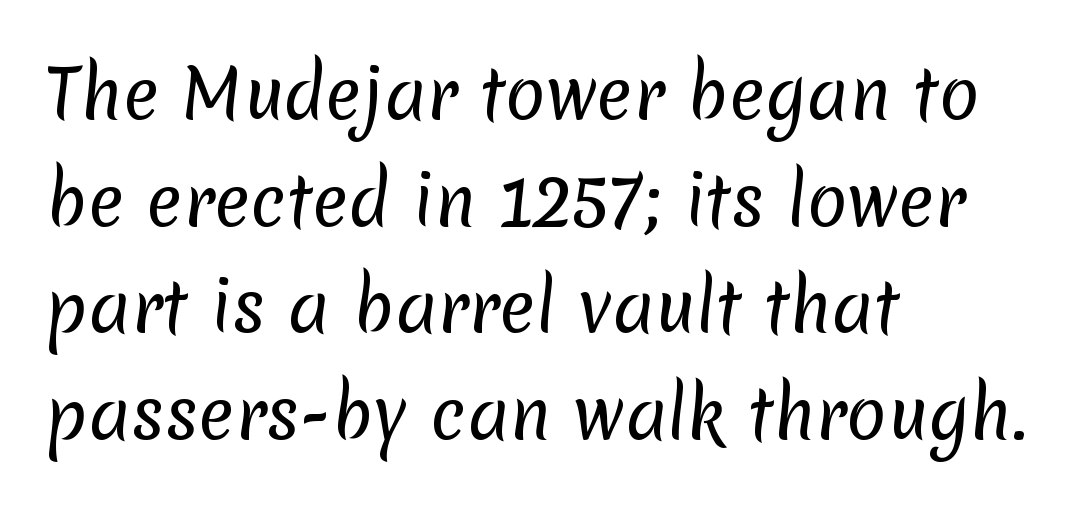
The image shows 67 px regular-weight sans-serif type; set left-aligned, normal line spacing (1.59x), normal letter spacing, not underlined; low stroke contrast and a medium x-height.
